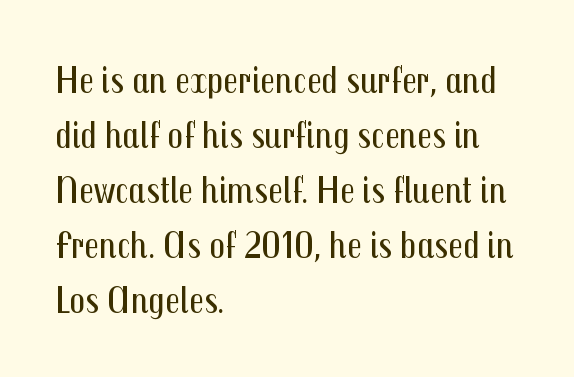
{"serif": "no", "italic": "no", "bold": "no", "weight": "regular", "width": "condensed", "stroke_contrast": "medium", "x_height": "medium", "monospaced": "no", "underline": "no", "align": "left", "line_spacing": "normal", "line_spacing_ratio": 1.41, "letter_spacing": "normal", "letter_spacing_em": 0.0, "glyph_px": 39}
